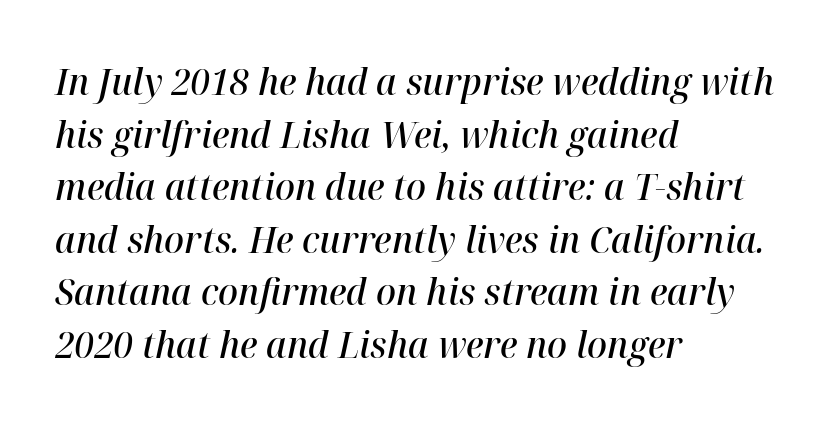
Q: Is the text bold? A: Semi-bold.
Q: Is the text italic (slanted)? A: Yes, it leans right by about 12 degrees.
Q: Is the text underlined? A: No.
Q: How is the paragraph aligned? A: Left-aligned.
Q: Is the spacing between letters normal or unusually wide? A: Normal.
Q: Is the spacing between lines tight, normal or loose? A: Normal.
Q: Width (condensed, normal, or wide)? A: Normal.
Q: Stroke contrast? A: High.
Q: x-height? A: Medium.
Q: Monospaced? A: No.
